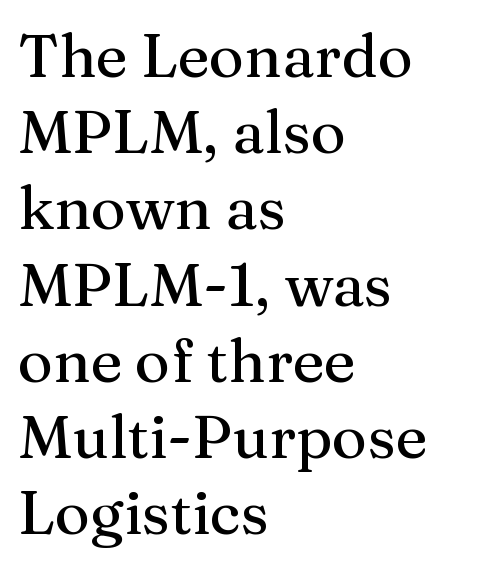
Between one letter and the next there's only the usual sliver of space. Has an underline been added? It has not. Here the designer chose a conventional face with non-uniform glyph widths. This is serif lettering, the kind often seen in printed books.
